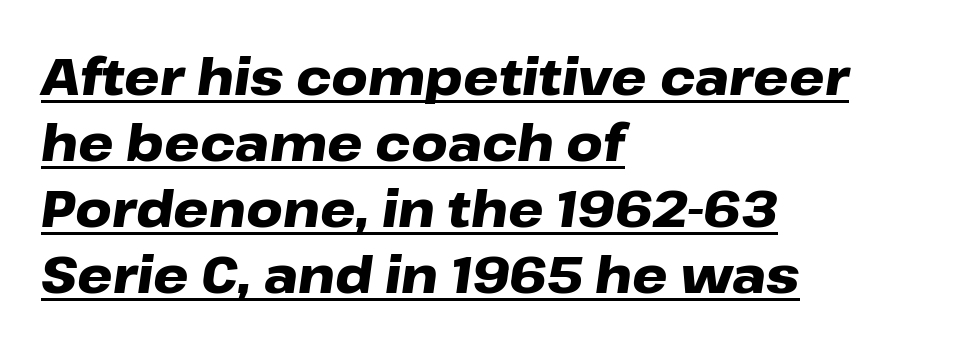
Q: Is the text bold? A: Yes.
Q: Is the text italic (slanted)? A: Yes, it leans right by about 8 degrees.
Q: Is the text underlined? A: Yes.
Q: How is the paragraph aligned? A: Left-aligned.
Q: Is the spacing between letters normal or unusually wide? A: Normal.
Q: Is the spacing between lines tight, normal or loose? A: Normal.
Q: Width (condensed, normal, or wide)? A: Wide.
Q: Stroke contrast? A: Low.
Q: x-height? A: Medium.
Q: Monospaced? A: No.
